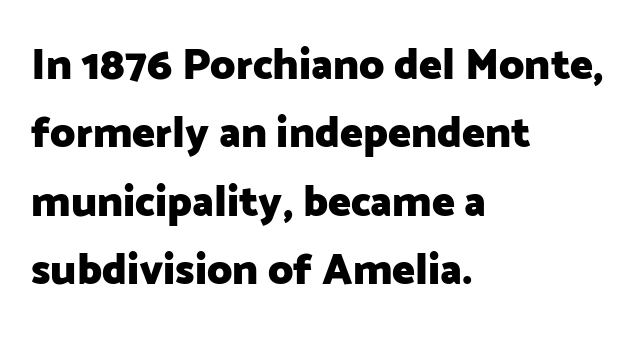
{"serif": "no", "italic": "no", "bold": "yes", "weight": "heavy", "width": "normal", "stroke_contrast": "low", "x_height": "medium", "monospaced": "no", "underline": "no", "align": "left", "line_spacing": "normal", "line_spacing_ratio": 1.59, "letter_spacing": "normal", "letter_spacing_em": 0.0, "glyph_px": 43}
